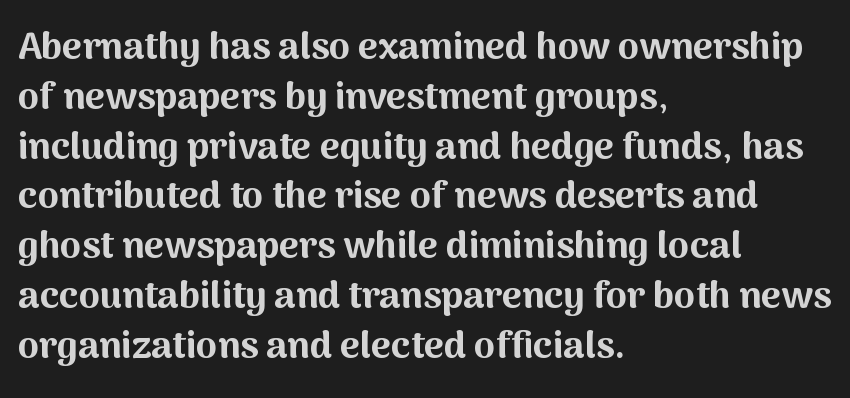
{"serif": "no", "italic": "no", "bold": "yes", "weight": "bold", "width": "normal", "stroke_contrast": "medium", "x_height": "medium", "monospaced": "no", "underline": "no", "align": "left", "line_spacing": "normal", "line_spacing_ratio": 1.31, "letter_spacing": "normal", "letter_spacing_em": 0.0, "glyph_px": 38}
